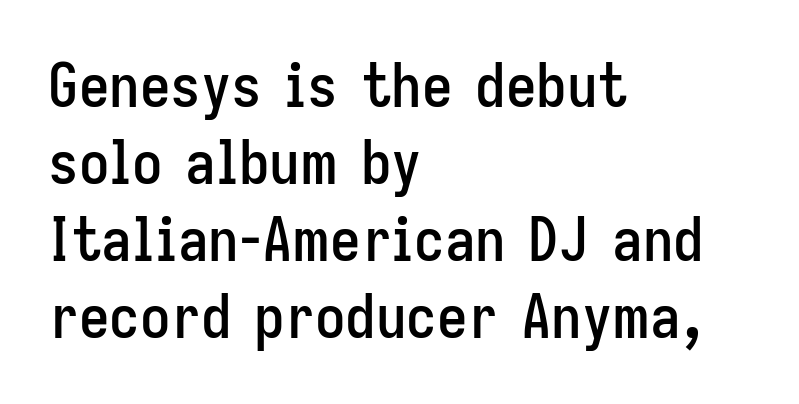
Q: Is the text italic (slanted)? A: No, it is upright.
Q: Is the typeface a serif or a sans-serif typeface? A: Sans-serif.
Q: Is the text underlined? A: No.
Q: How is the paragraph aligned? A: Left-aligned.
Q: Is the spacing between letters normal or unusually wide? A: Normal.
Q: Is the spacing between lines tight, normal or loose? A: Normal.
Q: Width (condensed, normal, or wide)? A: Condensed.
Q: Stroke contrast? A: Low.
Q: x-height? A: Medium.
Q: Monospaced? A: No.
